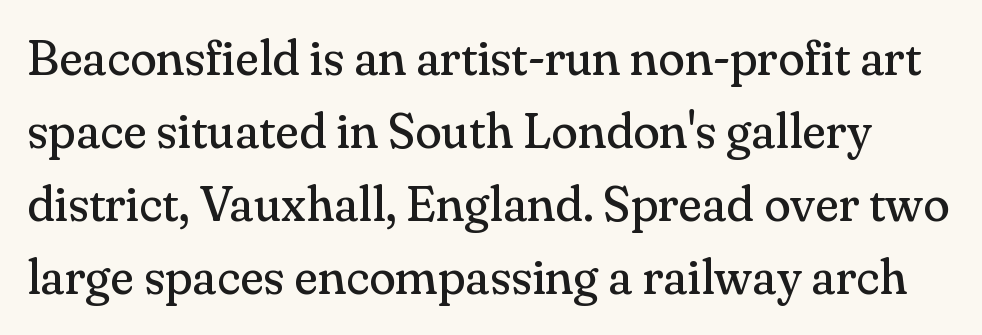
Varying glyph widths throughout — classic text-font behaviour. Between one letter and the next there's only the usual sliver of space. Successive baselines arrive at the customary interval. The space directly below the letters is spotless.
